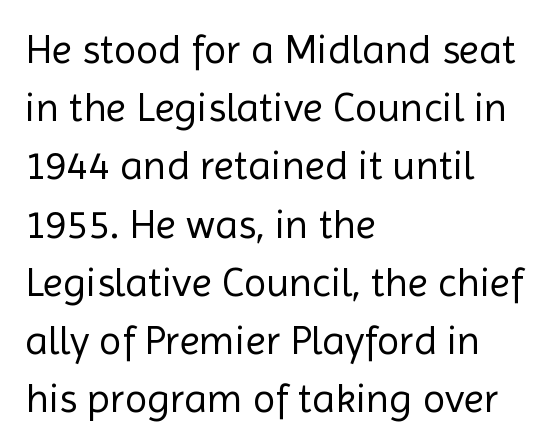
{"serif": "no", "italic": "no", "bold": "no", "weight": "regular", "width": "normal", "x_height": "medium", "monospaced": "no", "underline": "no", "align": "left", "line_spacing": "normal", "line_spacing_ratio": 1.42, "letter_spacing": "normal", "letter_spacing_em": 0.0, "glyph_px": 41}
